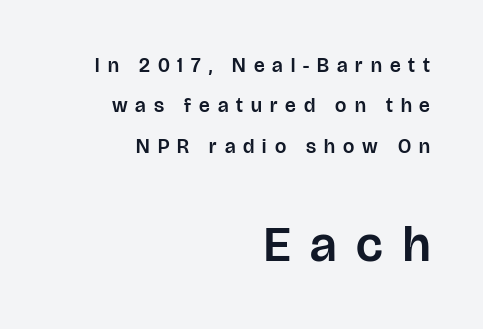
Q: Is the text italic (slanted)? A: No, it is upright.
Q: Is the typeface a serif or a sans-serif typeface? A: Sans-serif.
Q: Is the text underlined? A: No.
Q: How is the paragraph aligned? A: Right-aligned.
Q: Is the spacing between letters normal or unusually wide? A: Unusually wide.
Q: Is the spacing between lines tight, normal or loose? A: Loose.
Q: Which block of text is set in a larger size, the first (top) or the second (bottom)? A: The second (bottom) one.
Q: Width (condensed, normal, or wide)? A: Normal.
Q: Stroke contrast? A: Low.
Q: x-height? A: Large.
Q: Monospaced? A: No.
